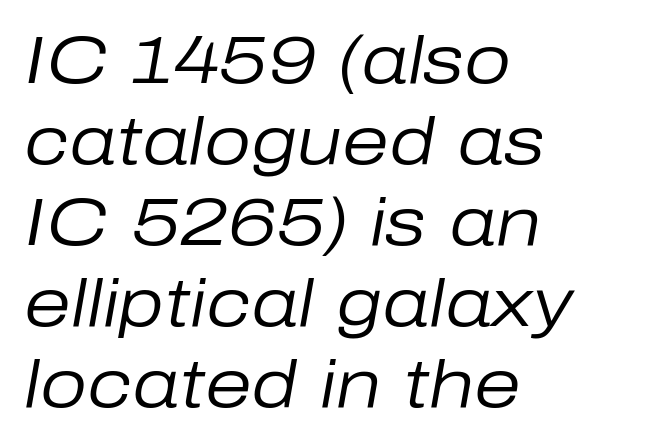
Q: Is the text bold? A: No.
Q: Is the text italic (slanted)? A: Yes, it leans right by about 10 degrees.
Q: Is the text underlined? A: No.
Q: How is the paragraph aligned? A: Left-aligned.
Q: Is the spacing between letters normal or unusually wide? A: Normal.
Q: Width (condensed, normal, or wide)? A: Normal.
Q: Stroke contrast? A: Low.
Q: x-height? A: Medium.
Q: Monospaced? A: No.
